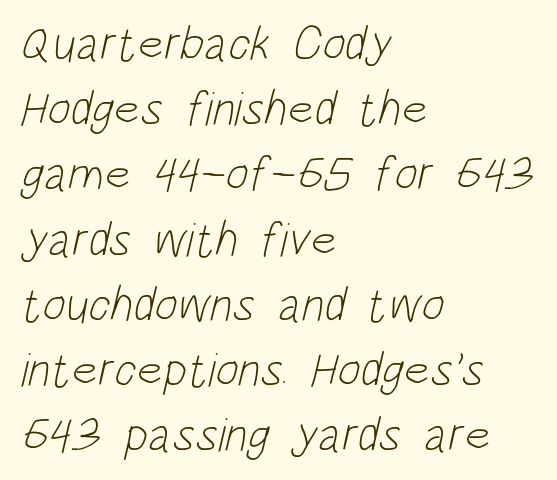
Reading down the block, your eye returns to a fixed left position each line. Does extra space separate the letters? No, they use regular spacing. Is the stroke heavy? The answer is a plain regular-or-lighter. Whoever set this chose a conventional vertical rhythm. Descender tails drop into unmarked territory. The rendering shows plain stroke endings on the letterforms — a sans-serif design.
